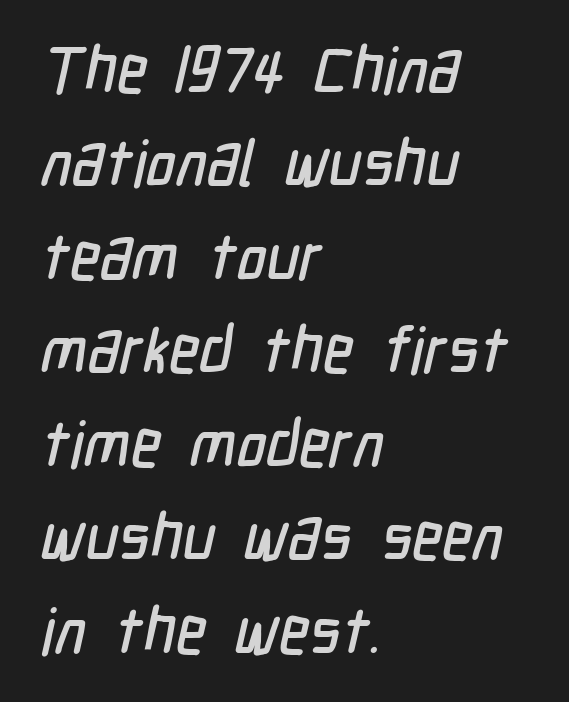
Words float on clear page, feet unadorned. Letterform terminals end flat and unadorned throughout the passage. Here the glyphs are tracked normally, forming tight word shapes. One-word summary of the alignment: left.
